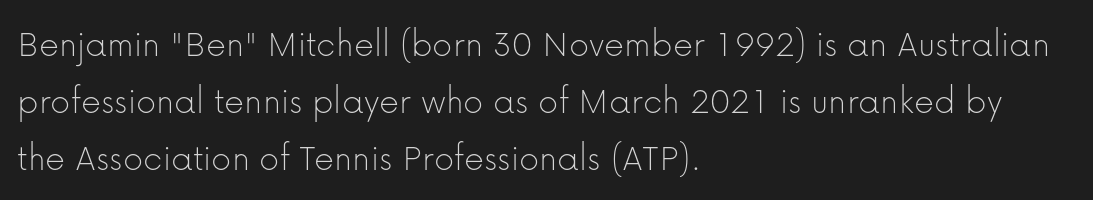
{"serif": "no", "italic": "no", "bold": "no", "weight": "thin", "width": "normal", "stroke_contrast": "low", "x_height": "medium", "monospaced": "no", "underline": "no", "align": "left", "line_spacing": "normal", "line_spacing_ratio": 1.46, "letter_spacing": "normal", "letter_spacing_em": 0.0, "glyph_px": 39}
